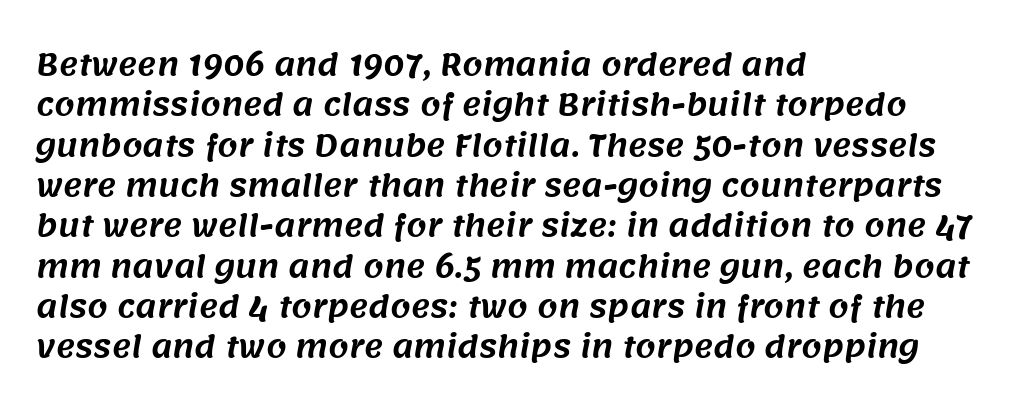
{"serif": "no", "width": "normal", "stroke_contrast": "medium", "x_height": "large", "monospaced": "no", "underline": "no", "align": "left", "line_spacing": "normal", "line_spacing_ratio": 1.39, "letter_spacing": "normal", "letter_spacing_em": 0.0, "glyph_px": 29}
